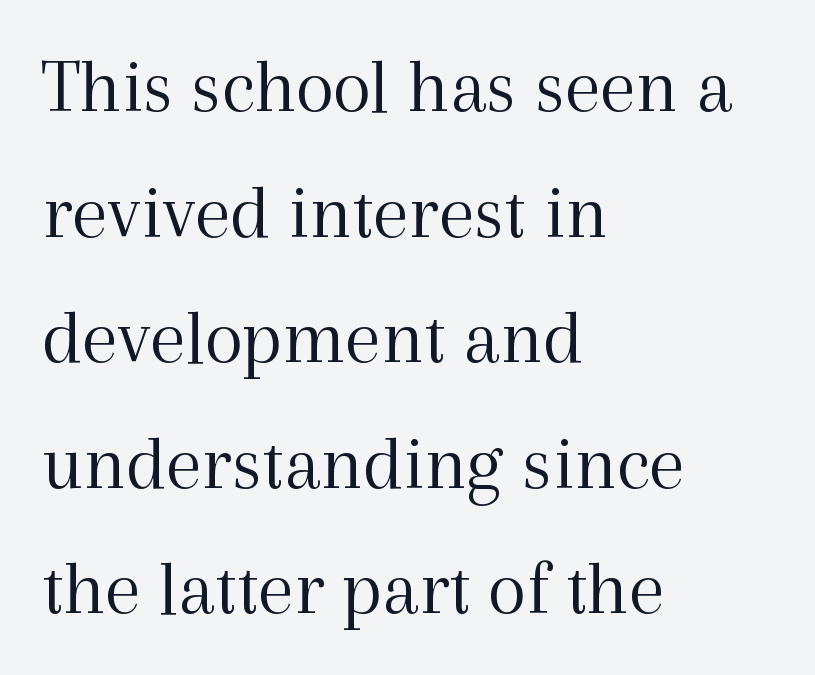
{"serif": "yes", "italic": "no", "bold": "no", "weight": "light", "width": "normal", "x_height": "medium", "monospaced": "no", "underline": "no", "align": "left", "line_spacing": "normal", "line_spacing_ratio": 1.59, "letter_spacing": "normal", "letter_spacing_em": 0.0, "glyph_px": 79}
